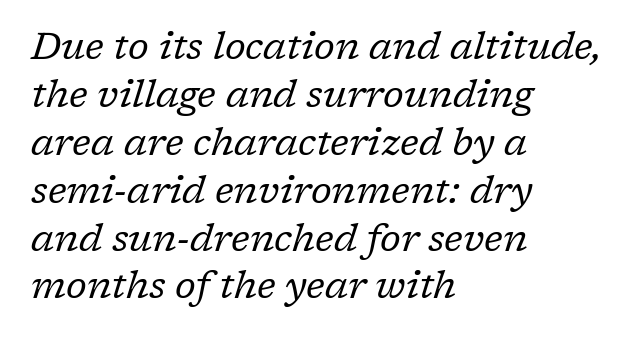
{"serif": "yes", "italic": "yes", "lean": "right", "slant_degrees": 17, "bold": "no", "weight": "regular", "width": "normal", "stroke_contrast": "low", "x_height": "medium", "monospaced": "no", "underline": "no", "align": "left", "line_spacing": "normal", "line_spacing_ratio": 1.26, "letter_spacing": "normal", "letter_spacing_em": 0.0, "glyph_px": 38}
